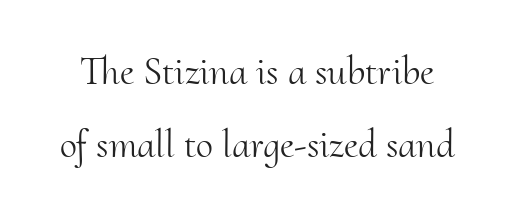
Q: Is the text bold? A: No.
Q: Is the text italic (slanted)? A: No, it is upright.
Q: Is the typeface a serif or a sans-serif typeface? A: Serif.
Q: Is the text underlined? A: No.
Q: Is the spacing between letters normal or unusually wide? A: Normal.
Q: Width (condensed, normal, or wide)? A: Normal.
Q: Stroke contrast? A: Medium.
Q: x-height? A: Small.
Q: Monospaced? A: No.
